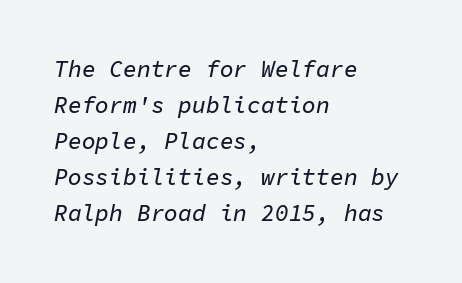
These lines were composed using italics. Does the leading feel generous? No, just average. The strip under each line holds only bare page. If you drew a ruler down the left edge, every line would touch it. No extra tracking has been applied to these lines.
